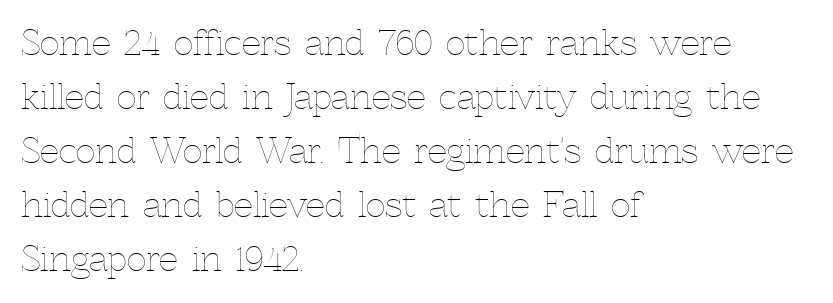
Q: Is the text bold? A: No.
Q: Is the text italic (slanted)? A: No, it is upright.
Q: Is the text underlined? A: No.
Q: How is the paragraph aligned? A: Left-aligned.
Q: Is the spacing between letters normal or unusually wide? A: Normal.
Q: Is the spacing between lines tight, normal or loose? A: Normal.
Q: Width (condensed, normal, or wide)? A: Normal.
Q: x-height? A: Medium.
Q: Monospaced? A: No.
